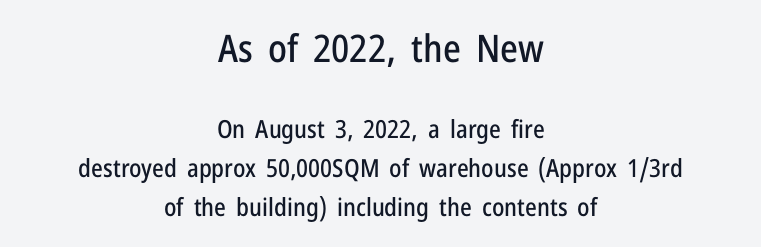
Q: Is the text italic (slanted)? A: No, it is upright.
Q: Is the typeface a serif or a sans-serif typeface? A: Sans-serif.
Q: Is the text underlined? A: No.
Q: How is the paragraph aligned? A: Centered.
Q: Is the spacing between letters normal or unusually wide? A: Normal.
Q: Is the spacing between lines tight, normal or loose? A: Normal.
Q: Which block of text is set in a larger size, the first (top) or the second (bottom)? A: The first (top) one.
Q: Width (condensed, normal, or wide)? A: Condensed.
Q: Stroke contrast? A: Low.
Q: x-height? A: Medium.
Q: Monospaced? A: No.
